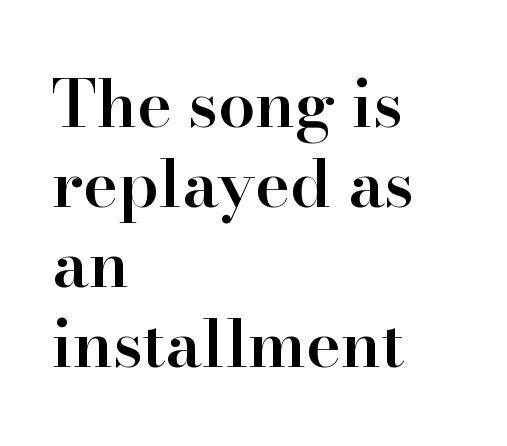
{"serif": "yes", "italic": "no", "bold": "semi", "weight": "semibold", "width": "normal", "stroke_contrast": "high", "x_height": "small", "monospaced": "no", "underline": "no", "align": "left", "line_spacing_ratio": 1.21, "letter_spacing": "normal", "letter_spacing_em": 0.0, "glyph_px": 66}
